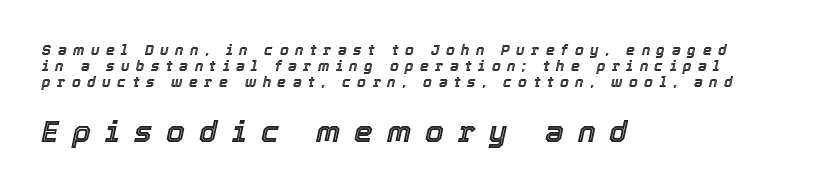
Q: Is the text italic (slanted)? A: Yes, it leans right by about 12 degrees.
Q: Is the text underlined? A: No.
Q: How is the paragraph aligned? A: Left-aligned.
Q: Is the spacing between letters normal or unusually wide? A: Unusually wide.
Q: Which block of text is set in a larger size, the first (top) or the second (bottom)? A: The second (bottom) one.
Q: Width (condensed, normal, or wide)? A: Normal.
Q: x-height? A: Medium.
Q: Monospaced? A: No.
